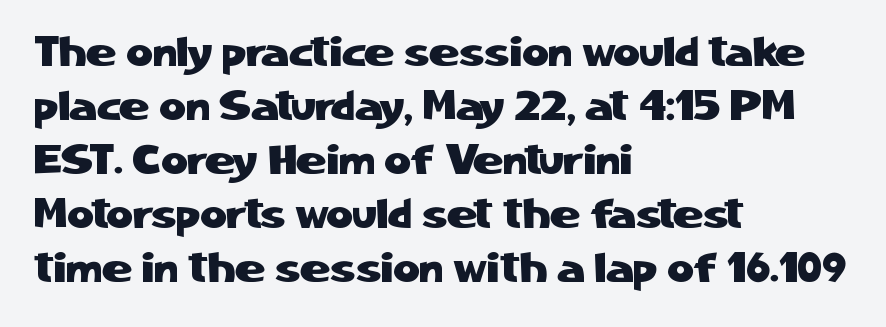
The image shows 41 px sans-serif type, upright; set left-aligned, normal line spacing (1.32x), normal letter spacing, not underlined; low stroke contrast and a medium x-height.
